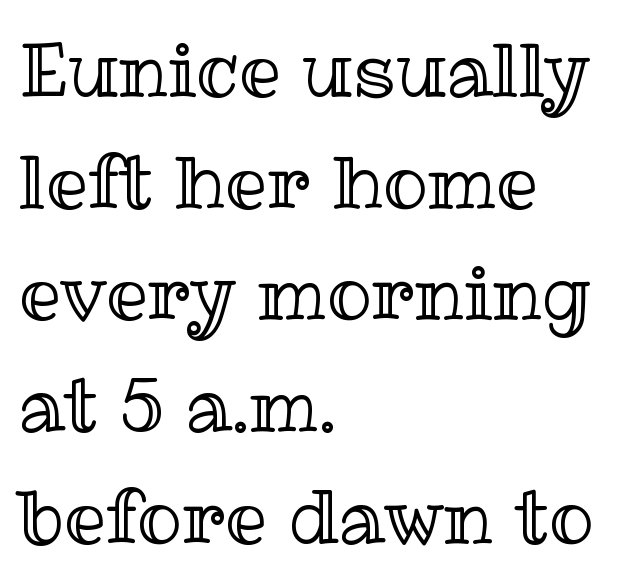
The image shows 74 px text type, upright; set left-aligned, normal line spacing (1.51x), normal letter spacing, not underlined; a medium x-height.
